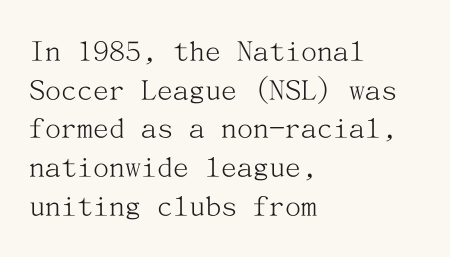
{"serif": "yes", "italic": "no", "bold": "no", "weight": "light", "width": "normal", "stroke_contrast": "medium", "x_height": "medium", "underline": "no", "align": "left", "line_spacing_ratio": 1.21, "letter_spacing": "normal", "letter_spacing_em": 0.0, "glyph_px": 32}
